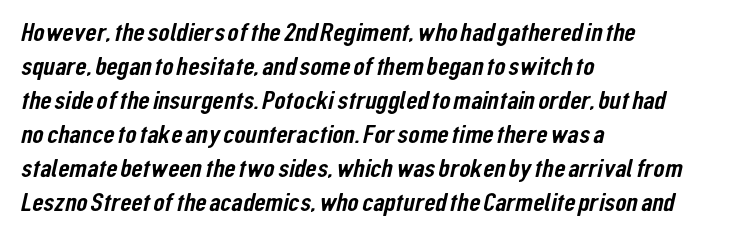
How would I describe the line gaps? Plain and ordinary. These lines are set flush left with a ragged right edge. The space beneath each line is pristine and unruled. Spacing between characters is what you'd get straight out of the box.
